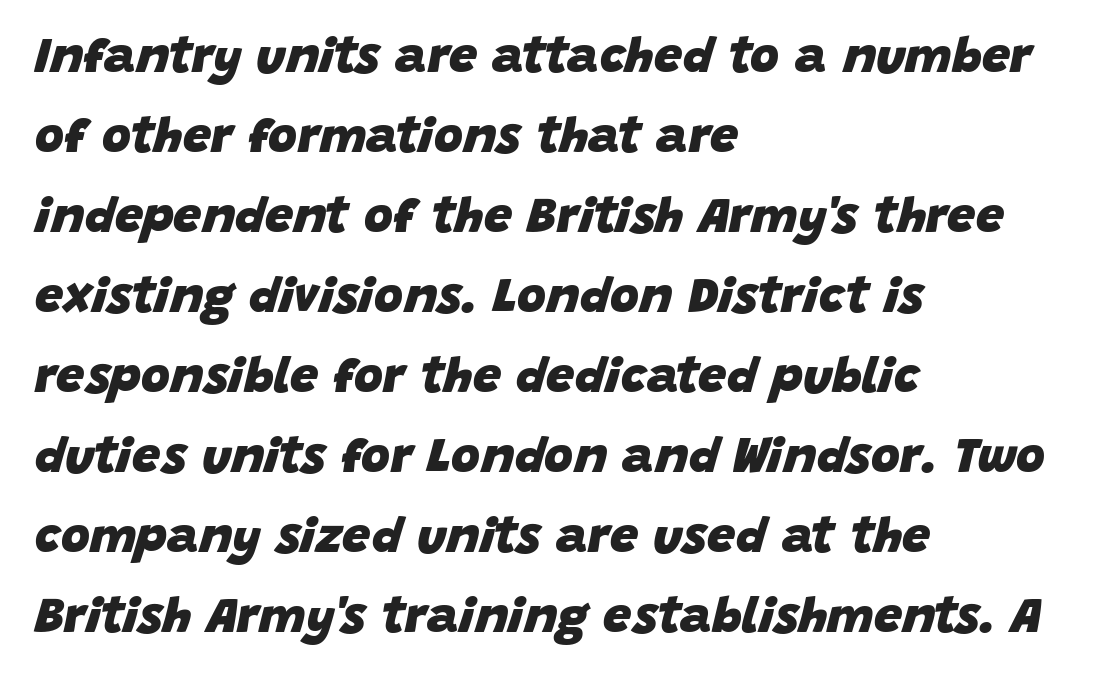
Q: Is the text bold? A: Yes.
Q: Is the text italic (slanted)? A: Yes, it leans right by about 15 degrees.
Q: Is the text underlined? A: No.
Q: How is the paragraph aligned? A: Left-aligned.
Q: Is the spacing between letters normal or unusually wide? A: Normal.
Q: Is the spacing between lines tight, normal or loose? A: Normal.
Q: Width (condensed, normal, or wide)? A: Normal.
Q: Stroke contrast? A: Low.
Q: x-height? A: Large.
Q: Monospaced? A: No.
